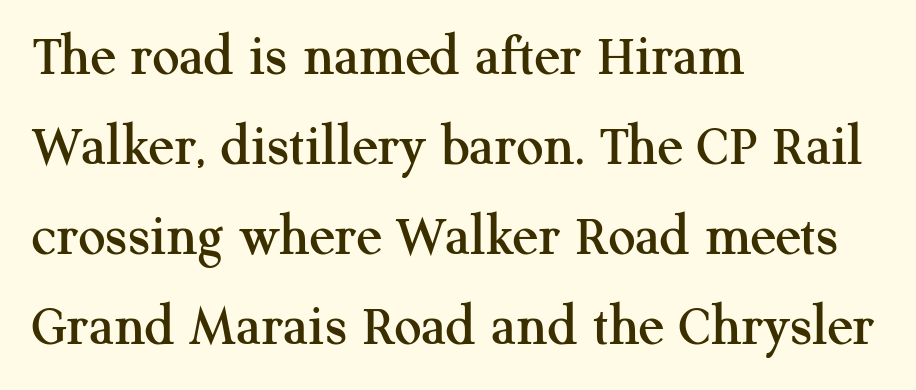
{"serif": "yes", "italic": "no", "width": "normal", "stroke_contrast": "medium", "x_height": "medium", "monospaced": "no", "underline": "no", "align": "left", "line_spacing": "normal", "line_spacing_ratio": 1.5, "letter_spacing": "normal", "letter_spacing_em": 0.0, "glyph_px": 60}
